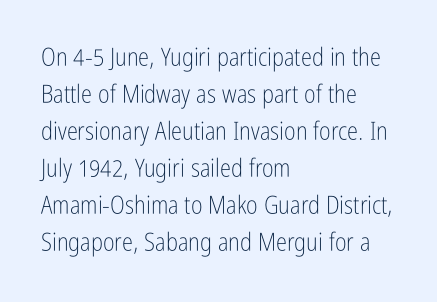
Q: Is the text bold? A: No.
Q: Is the text italic (slanted)? A: No, it is upright.
Q: Is the text underlined? A: No.
Q: How is the paragraph aligned? A: Left-aligned.
Q: Is the spacing between letters normal or unusually wide? A: Normal.
Q: Is the spacing between lines tight, normal or loose? A: Normal.
